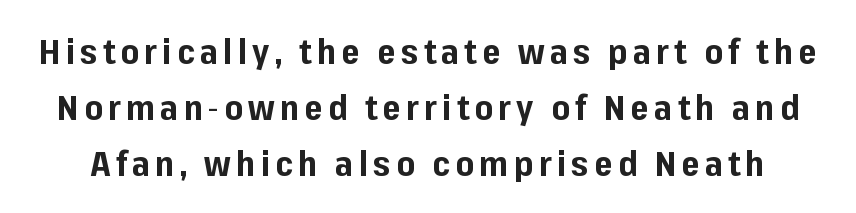
{"serif": "no", "italic": "no", "bold": "yes", "weight": "bold", "width": "normal", "stroke_contrast": "low", "x_height": "medium", "monospaced": "no", "underline": "no", "line_spacing": "normal", "line_spacing_ratio": 1.6, "glyph_px": 35}
